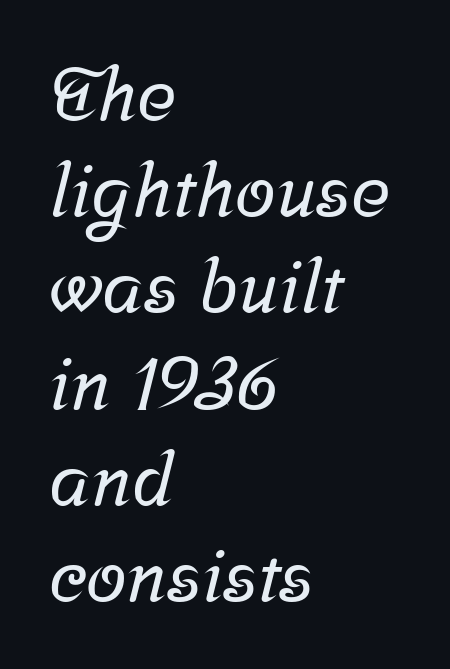
The space beneath each line is pristine and unruled. Is this a fixed-width face? No — the glyphs have proportional, varying widths. The rendering anchors every line to the left-hand side.
